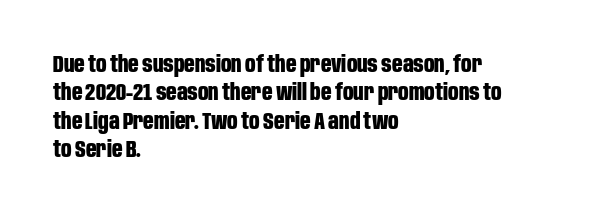
{"italic": "no", "bold": "yes", "underline": "no", "align": "left", "line_spacing_ratio": 1.23, "letter_spacing": "normal", "letter_spacing_em": 0.0, "glyph_px": 23}
